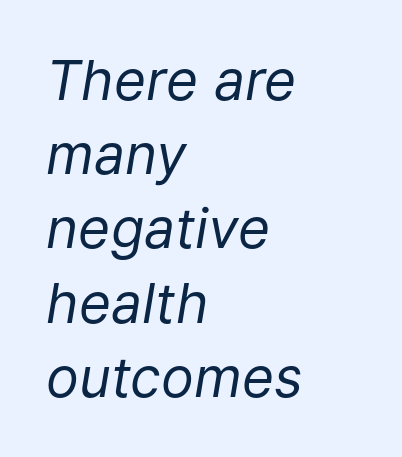
The gap between lines stays unmarked. The specimen reads as italic at a glance. The face used here is proportionally spaced, like ordinary book or web type. The face looks like a standard text weight, possibly lighter. Leading: standard.
